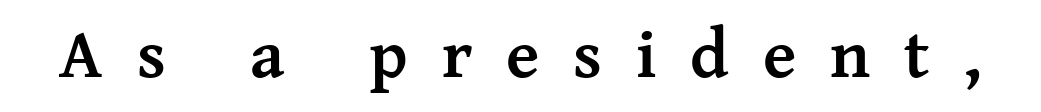
{"serif": "yes", "italic": "no", "bold": "yes", "weight": "semibold", "width": "normal", "stroke_contrast": "medium", "x_height": "medium", "monospaced": "no", "underline": "no", "letter_spacing": "wide", "letter_spacing_em": 0.49, "glyph_px": 69}
